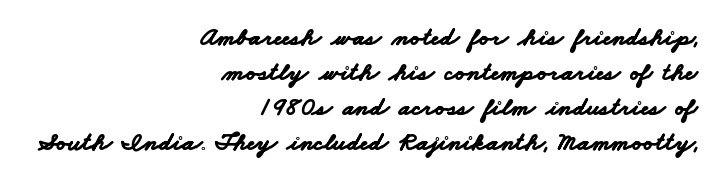
Q: Is the text bold? A: Yes.
Q: Is the text underlined? A: No.
Q: How is the paragraph aligned? A: Right-aligned.
Q: Is the spacing between letters normal or unusually wide? A: Normal.
Q: Is the spacing between lines tight, normal or loose? A: Normal.
